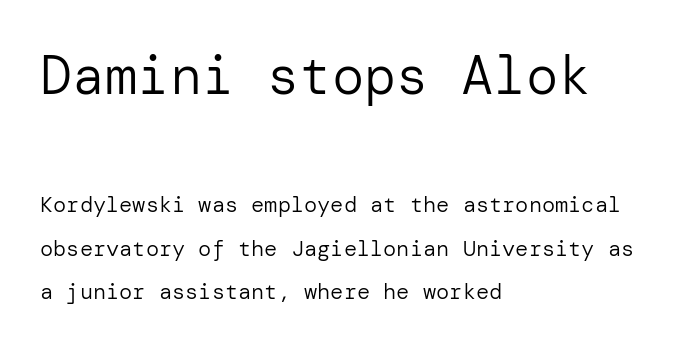
{"serif": "no", "italic": "no", "bold": "no", "weight": "regular", "width": "normal", "stroke_contrast": "low", "x_height": "medium", "underline": "no", "align": "left", "line_spacing": "loose", "line_spacing_ratio": 1.98, "letter_spacing": "normal", "letter_spacing_em": 0.0, "larger_block": "first", "size_ratio": 2.45, "glyph_px": 54}
